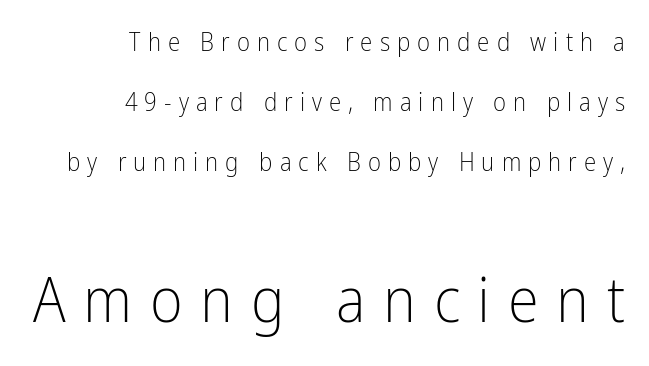
Short note: letters widely spaced. Which of the two is more prominent by size? The second, at the bottom. The glyphs are unaccompanied by any horizontal stroke below them. Successive baselines arrive slowly, with a big drop between each.
